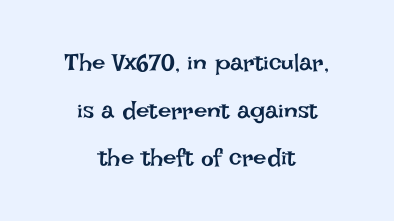
The image shows 24 px text type, upright; set centered, loose line spacing (1.98x), normal letter spacing, not underlined.
